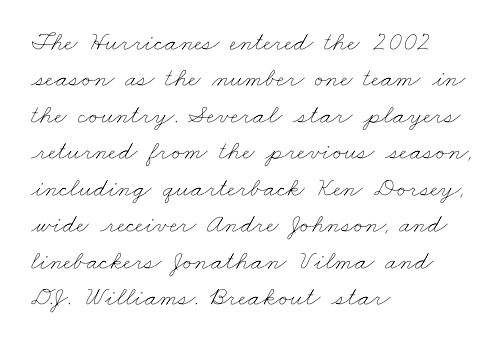
{"bold": "no", "underline": "no", "align": "left", "line_spacing": "normal", "line_spacing_ratio": 1.35, "letter_spacing": "normal", "letter_spacing_em": 0.0, "glyph_px": 27}
